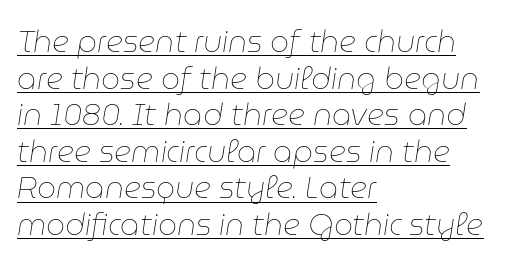
Q: Is the text bold? A: No.
Q: Is the text italic (slanted)? A: Yes, it leans right by about 9 degrees.
Q: Is the text underlined? A: Yes.
Q: How is the paragraph aligned? A: Left-aligned.
Q: Is the spacing between letters normal or unusually wide? A: Normal.
Q: Width (condensed, normal, or wide)? A: Normal.
Q: Stroke contrast? A: Low.
Q: x-height? A: Medium.
Q: Monospaced? A: No.
